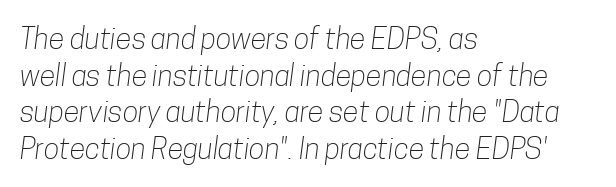
Q: Is the text bold? A: No.
Q: Is the typeface a serif or a sans-serif typeface? A: Sans-serif.
Q: Is the text underlined? A: No.
Q: How is the paragraph aligned? A: Left-aligned.
Q: Is the spacing between letters normal or unusually wide? A: Normal.
Q: Is the spacing between lines tight, normal or loose? A: Normal.
Q: Width (condensed, normal, or wide)? A: Condensed.
Q: Stroke contrast? A: Low.
Q: x-height? A: Medium.
Q: Monospaced? A: No.
